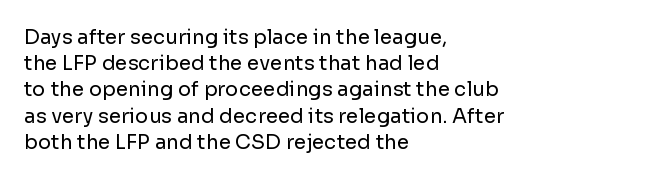
No chunkiness to these letters — they're not bold. Alignment: flush left. Do the letters lean? They stand straight. Horizontal bands of white between lines are of average thickness. Has an underline been added? It has not. Is the letter spacing exaggerated? No — it looks like the ordinary default.
